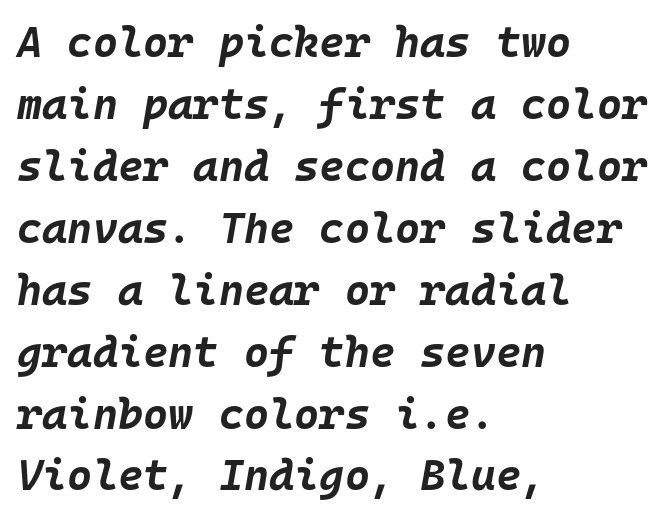
{"italic": "yes", "lean": "right", "slant_degrees": 10, "bold": "yes", "weight": "bold", "width": "normal", "stroke_contrast": "low", "x_height": "large", "monospaced": "yes", "underline": "no", "align": "left", "line_spacing": "normal", "line_spacing_ratio": 1.44, "letter_spacing": "normal", "letter_spacing_em": 0.0, "glyph_px": 43}
